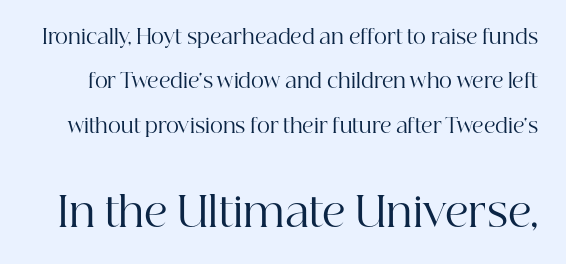
{"serif": "yes", "italic": "no", "bold": "no", "weight": "regular", "width": "normal", "stroke_contrast": "high", "x_height": "medium", "monospaced": "no", "underline": "no", "line_spacing": "loose", "line_spacing_ratio": 2.22, "letter_spacing": "normal", "letter_spacing_em": 0.0, "larger_block": "second", "size_ratio": 2.05, "glyph_px": 41}
